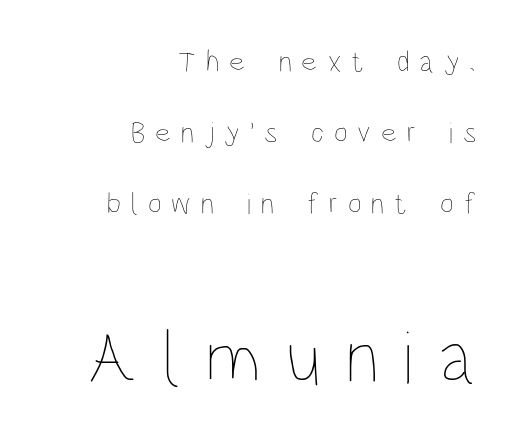
Designer's note — italics off, roman on. You could fit nearly another row in the gap between these rows. Observe the wide spacing: letters keep a clear distance from each other. Stroke thickness stays within the range of a standard reading face or lighter. Horizontal alignment here is rightward, an uncommon choice for prose.
